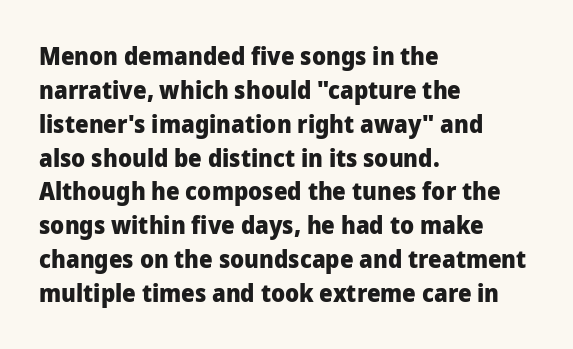
{"italic": "no", "bold": "yes", "underline": "no", "align": "left", "line_spacing": "normal", "line_spacing_ratio": 1.41, "letter_spacing": "normal", "letter_spacing_em": 0.0, "glyph_px": 24}
